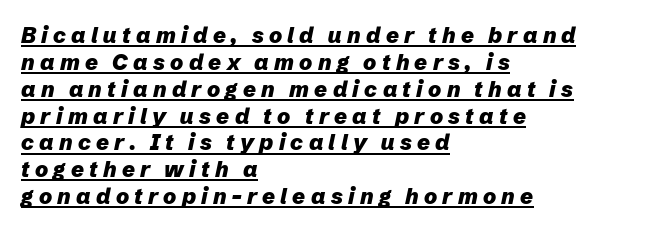
Q: Is the text bold? A: Yes.
Q: Is the text italic (slanted)? A: Yes, it leans right by about 12 degrees.
Q: Is the text underlined? A: Yes.
Q: How is the paragraph aligned? A: Left-aligned.
Q: Is the spacing between letters normal or unusually wide? A: Unusually wide.
